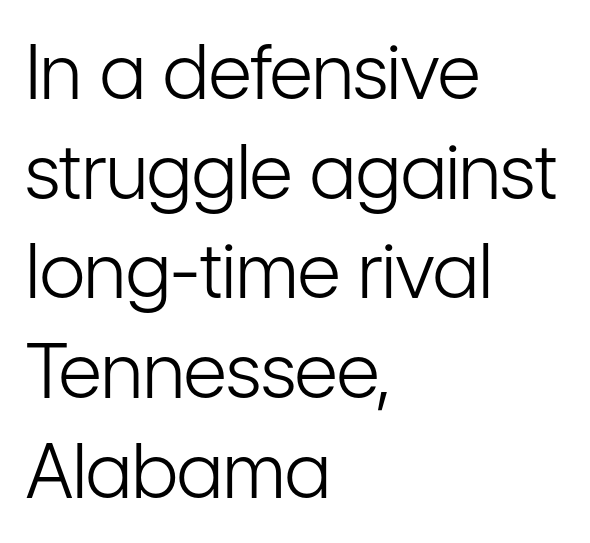
The image shows 75 px light, condensed sans-serif type, upright; set left-aligned, normal line spacing (1.33x), normal letter spacing, not underlined; low stroke contrast and a medium x-height.
